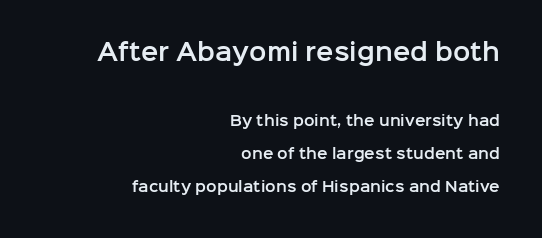
{"italic": "no", "underline": "no", "align": "right", "line_spacing": "loose", "line_spacing_ratio": 2.35, "letter_spacing": "normal", "letter_spacing_em": 0.0, "larger_block": "first", "size_ratio": 1.64, "glyph_px": 23}
